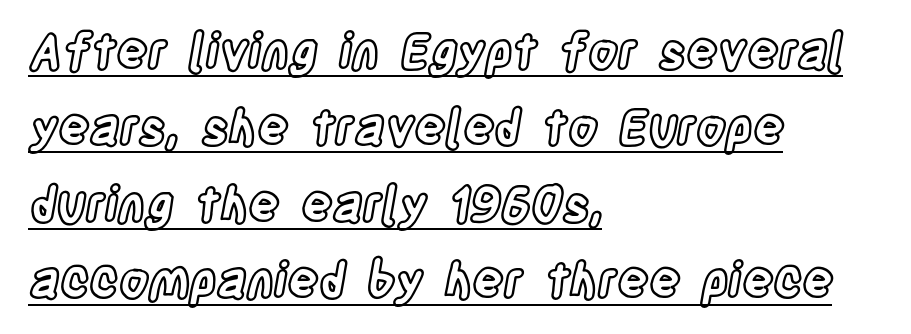
Q: Is the text italic (slanted)? A: Yes.
Q: Is the text underlined? A: Yes.
Q: How is the paragraph aligned? A: Left-aligned.
Q: Is the spacing between letters normal or unusually wide? A: Normal.
Q: Is the spacing between lines tight, normal or loose? A: Normal.
Q: Width (condensed, normal, or wide)? A: Condensed.
Q: x-height? A: Large.
Q: Monospaced? A: No.
